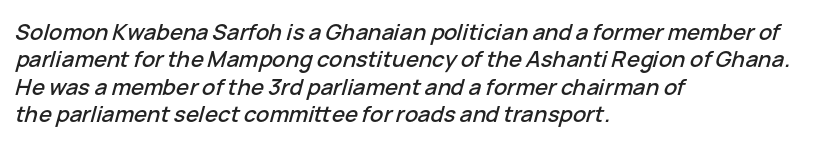
Q: Is the text italic (slanted)? A: Yes, it leans right by about 15 degrees.
Q: Is the text underlined? A: No.
Q: How is the paragraph aligned? A: Left-aligned.
Q: Is the spacing between letters normal or unusually wide? A: Normal.
Q: Is the spacing between lines tight, normal or loose? A: Normal.
